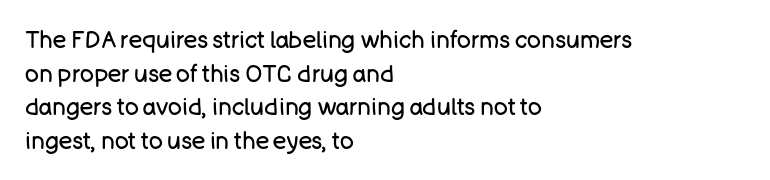
The image shows 23 px text type, upright; set left-aligned, normal line spacing (1.46x), normal letter spacing, not underlined.
